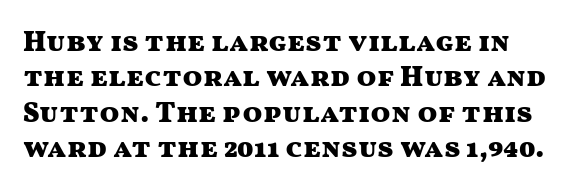
The passage shown is typeset with a sans-serif family. Nobody drew a line under any word here. The text block is weighted toward the left margin, trailing off unevenly rightward. The passage shown is emphatically bold.
